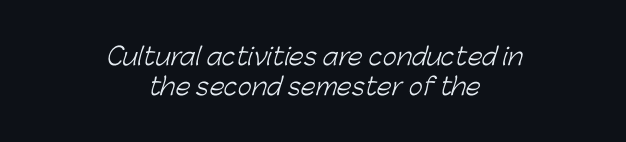
The image shows 24 px text type; set centered, line spacing 1.24x, normal letter spacing, not underlined.
